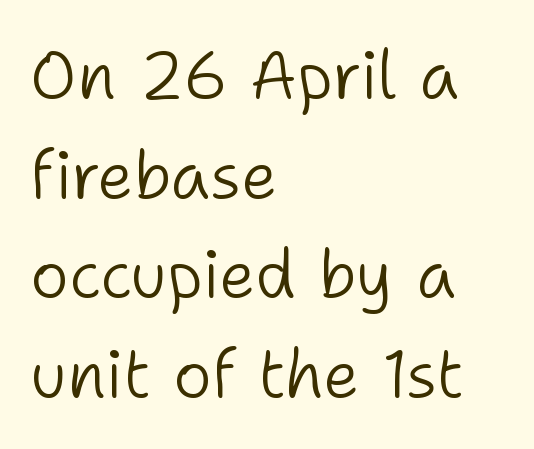
Q: Is the text bold? A: No.
Q: Is the text italic (slanted)? A: No, it is upright.
Q: Is the typeface a serif or a sans-serif typeface? A: Sans-serif.
Q: Is the text underlined? A: No.
Q: How is the paragraph aligned? A: Left-aligned.
Q: Is the spacing between letters normal or unusually wide? A: Normal.
Q: Is the spacing between lines tight, normal or loose? A: Normal.
Q: Width (condensed, normal, or wide)? A: Normal.
Q: Stroke contrast? A: Low.
Q: x-height? A: Medium.
Q: Monospaced? A: No.
